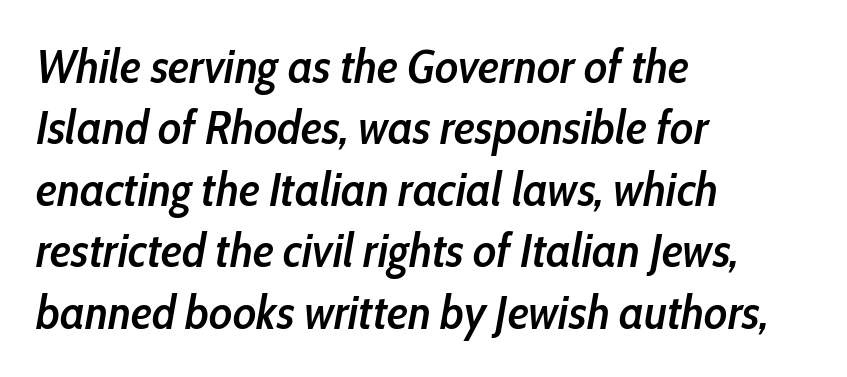
{"italic": "yes", "lean": "right", "slant_degrees": 10, "bold": "semi", "weight": "semibold", "width": "condensed", "stroke_contrast": "low", "x_height": "medium", "monospaced": "no", "underline": "no", "align": "left", "line_spacing": "normal", "line_spacing_ratio": 1.28, "letter_spacing": "normal", "letter_spacing_em": 0.0, "glyph_px": 48}
